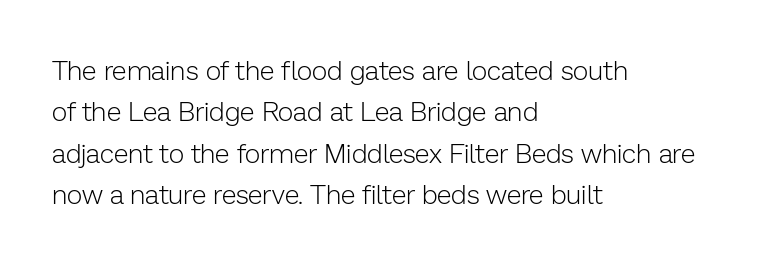
{"italic": "no", "bold": "no", "underline": "no", "align": "left", "line_spacing": "normal", "line_spacing_ratio": 1.53, "letter_spacing": "normal", "letter_spacing_em": 0.0, "glyph_px": 27}
